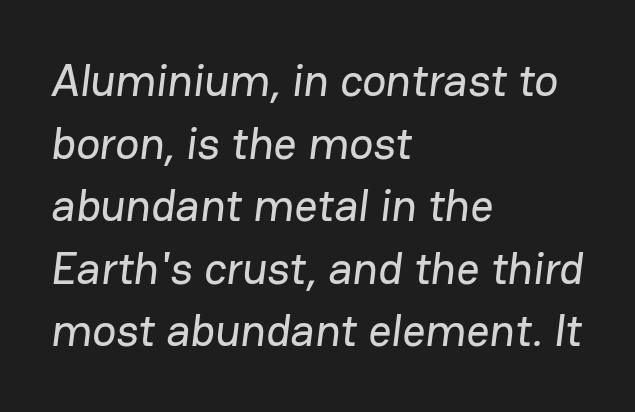
Q: Is the typeface a serif or a sans-serif typeface? A: Sans-serif.
Q: Is the text underlined? A: No.
Q: How is the paragraph aligned? A: Left-aligned.
Q: Is the spacing between letters normal or unusually wide? A: Normal.
Q: Is the spacing between lines tight, normal or loose? A: Normal.
Q: Width (condensed, normal, or wide)? A: Normal.
Q: Stroke contrast? A: Low.
Q: x-height? A: Medium.
Q: Monospaced? A: No.
